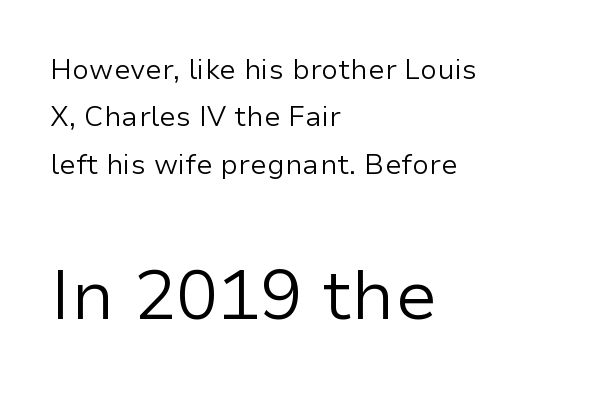
{"serif": "no", "italic": "no", "bold": "no", "weight": "regular", "width": "normal", "stroke_contrast": "low", "x_height": "medium", "monospaced": "no", "underline": "no", "align": "left", "line_spacing": "normal", "line_spacing_ratio": 1.69, "letter_spacing": "normal", "letter_spacing_em": 0.0, "larger_block": "second", "size_ratio": 2.5, "glyph_px": 70}
